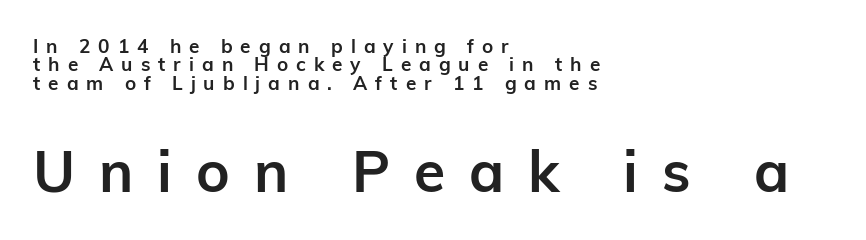
{"serif": "no", "italic": "no", "bold": "yes", "weight": "semibold", "width": "normal", "stroke_contrast": "low", "x_height": "medium", "monospaced": "no", "underline": "no", "align": "left", "line_spacing": "tight", "line_spacing_ratio": 0.97, "letter_spacing": "wide", "letter_spacing_em": 0.42, "larger_block": "second", "size_ratio": 3.0, "glyph_px": 57}
